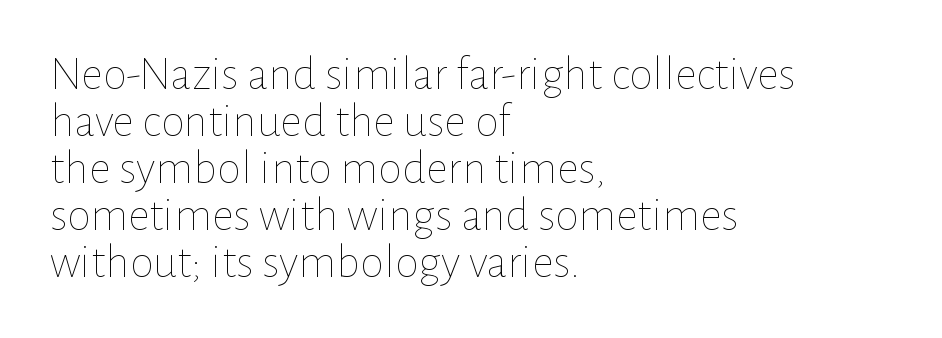
The image shows 48 px thin type, upright; set left-aligned, tight line spacing (0.98x), normal letter spacing, not underlined; low stroke contrast and a medium x-height.
